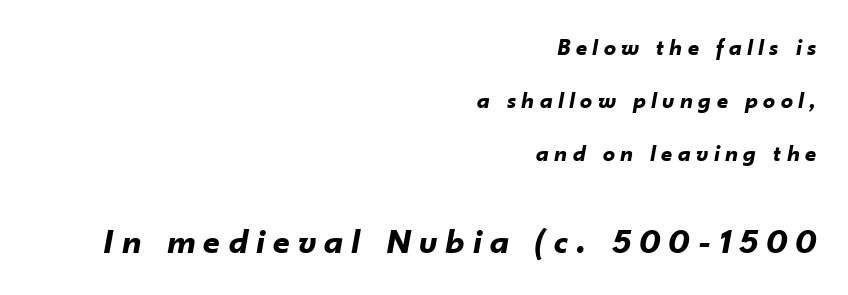
Spacing verdict: proportional, widths tailored to each character. The characters look thick and weighty, a clear bold. One glance says open: line gaps are wider than usual. Clear beneath every line of the passage. The paragraph has a hard right edge and a soft left edge. The second block has been scaled up relative to the first.
